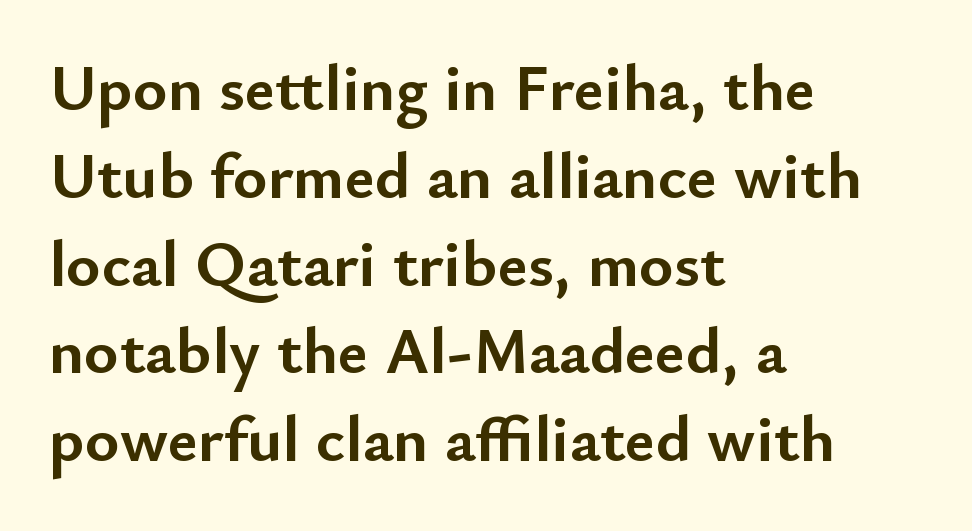
Serifs: no, the terminals of the letterforms are clean. The tracking reads as untouched default to a designer's eye. These lines are rendered in a variable-pitch font. Horizontal bands of white between lines are of average thickness. These lines were composed using upright roman letters.
